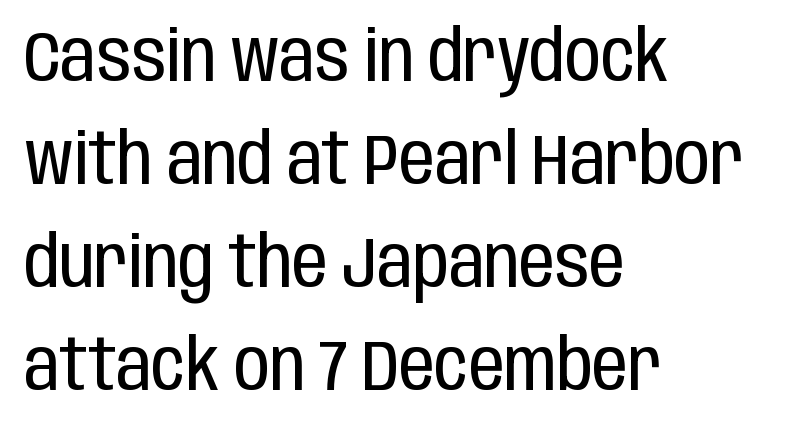
{"serif": "no", "italic": "no", "bold": "no", "weight": "regular", "width": "condensed", "stroke_contrast": "low", "x_height": "large", "monospaced": "no", "underline": "no", "align": "left", "line_spacing": "normal", "line_spacing_ratio": 1.45, "letter_spacing": "normal", "letter_spacing_em": 0.0, "glyph_px": 71}
